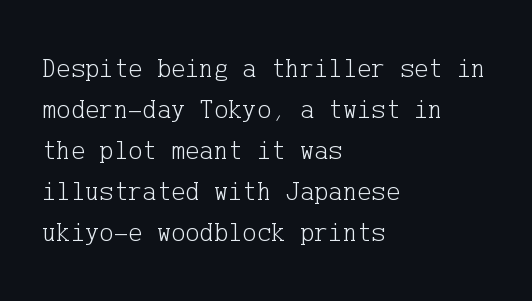
{"italic": "no", "bold": "no", "underline": "no", "align": "left", "line_spacing": "normal", "line_spacing_ratio": 1.52, "letter_spacing": "normal", "letter_spacing_em": 0.0, "glyph_px": 27}
